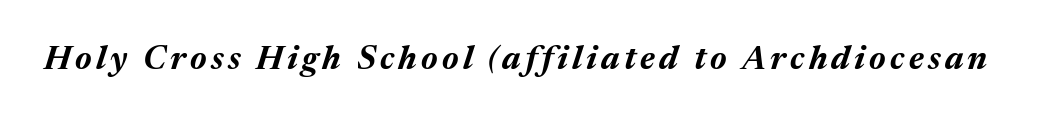
The image shows 33 px bold type, italic (leaning right); set not underlined; medium stroke contrast and a medium x-height.
